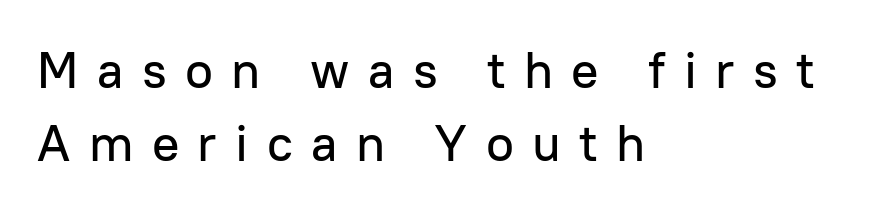
The image shows 51 px sans-serif type, upright; set left-aligned, normal line spacing (1.43x), unusually wide letter spacing (+0.36 em), not underlined; low stroke contrast and a medium x-height.
